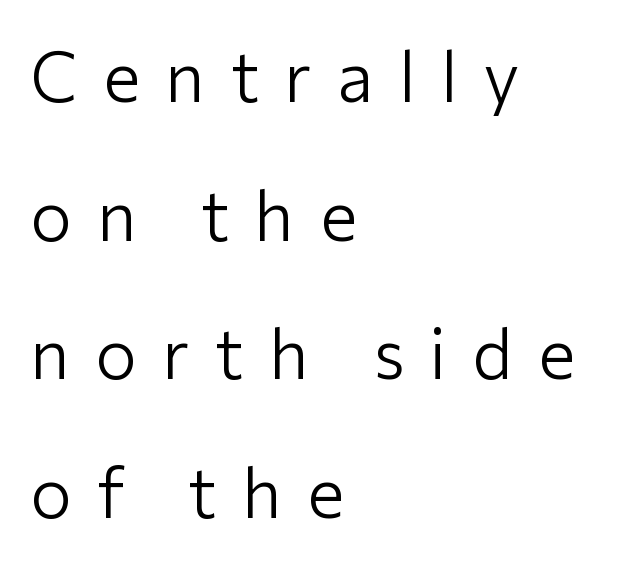
Q: Is the text bold? A: No.
Q: Is the text italic (slanted)? A: No, it is upright.
Q: Is the typeface a serif or a sans-serif typeface? A: Sans-serif.
Q: Is the text underlined? A: No.
Q: How is the paragraph aligned? A: Left-aligned.
Q: Is the spacing between letters normal or unusually wide? A: Unusually wide.
Q: Is the spacing between lines tight, normal or loose? A: Loose.
Q: Width (condensed, normal, or wide)? A: Normal.
Q: Stroke contrast? A: Low.
Q: x-height? A: Medium.
Q: Monospaced? A: No.
